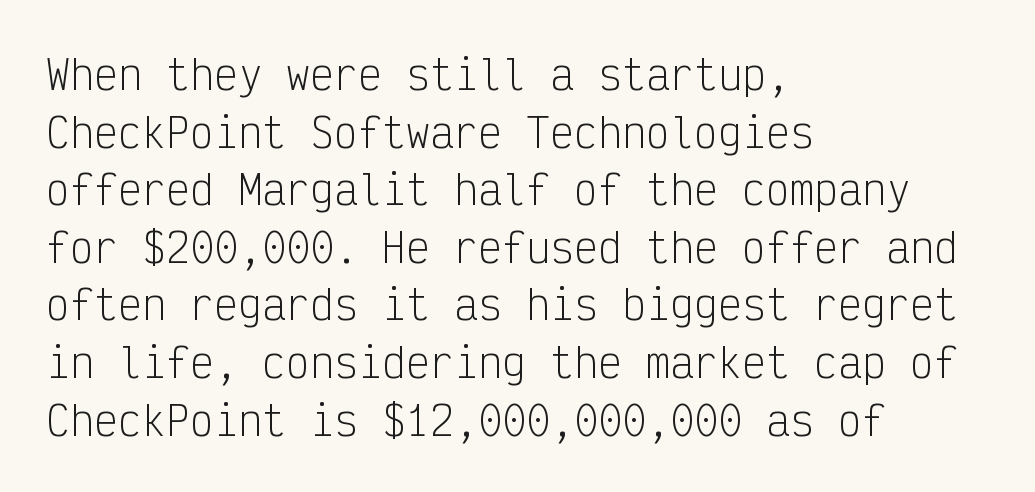
The rag falls on the right side of this text block. Ink coverage per letter is moderate at most. Stroke terminals: plain, sans-serif. Spacing verdict: monospaced, one width for all characters.
